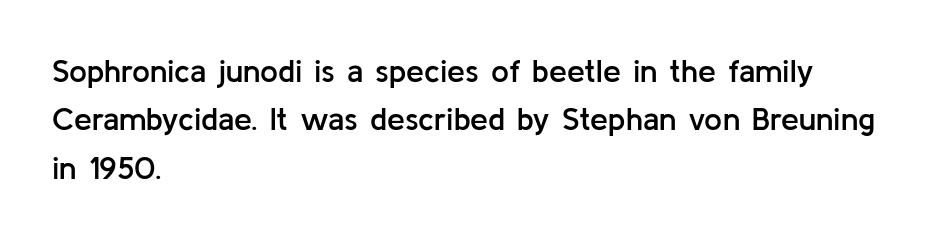
Q: Is the text bold? A: Semi-bold.
Q: Is the text italic (slanted)? A: No, it is upright.
Q: Is the typeface a serif or a sans-serif typeface? A: Sans-serif.
Q: Is the text underlined? A: No.
Q: How is the paragraph aligned? A: Left-aligned.
Q: Is the spacing between letters normal or unusually wide? A: Normal.
Q: Is the spacing between lines tight, normal or loose? A: Normal.
Q: Width (condensed, normal, or wide)? A: Normal.
Q: Stroke contrast? A: Low.
Q: x-height? A: Medium.
Q: Monospaced? A: No.
